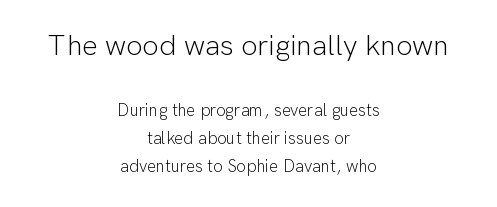
Q: Is the text bold? A: No.
Q: Is the text italic (slanted)? A: No, it is upright.
Q: Is the typeface a serif or a sans-serif typeface? A: Sans-serif.
Q: Is the text underlined? A: No.
Q: How is the paragraph aligned? A: Centered.
Q: Is the spacing between letters normal or unusually wide? A: Normal.
Q: Is the spacing between lines tight, normal or loose? A: Normal.
Q: Which block of text is set in a larger size, the first (top) or the second (bottom)? A: The first (top) one.
Q: Width (condensed, normal, or wide)? A: Normal.
Q: Stroke contrast? A: Low.
Q: x-height? A: Medium.
Q: Monospaced? A: No.
